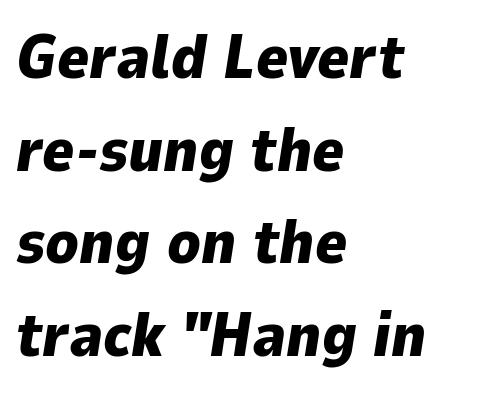
Q: Is the text bold? A: Yes.
Q: Is the text italic (slanted)? A: Yes, it leans right by about 9 degrees.
Q: Is the text underlined? A: No.
Q: How is the paragraph aligned? A: Left-aligned.
Q: Is the spacing between letters normal or unusually wide? A: Normal.
Q: Is the spacing between lines tight, normal or loose? A: Normal.
Q: Width (condensed, normal, or wide)? A: Normal.
Q: Stroke contrast? A: Low.
Q: x-height? A: Medium.
Q: Monospaced? A: No.
